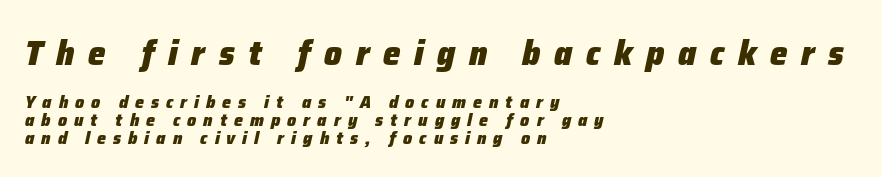
The image shows 35 px heavy type, italic (leaning right); set left-aligned, tight line spacing (0.98x), unusually wide letter spacing (+0.39 em), not underlined; the first (top) block is 1.94x larger; low stroke contrast and a medium x-height.
